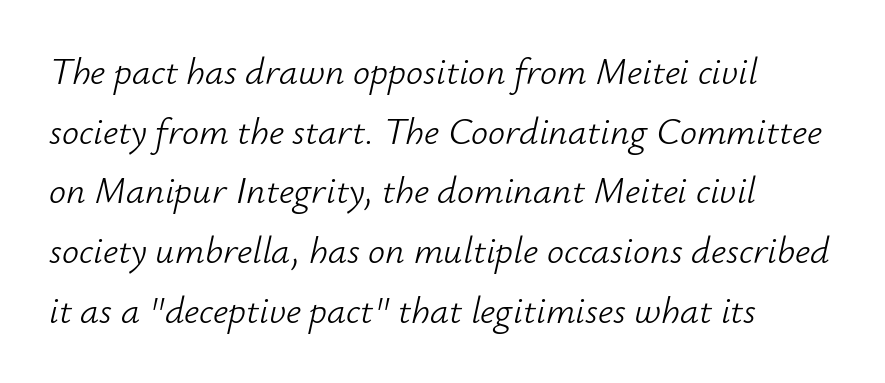
The image shows 38 px light type, italic (leaning right); set left-aligned, normal line spacing (1.57x), normal letter spacing, not underlined; low stroke contrast and a small x-height.
